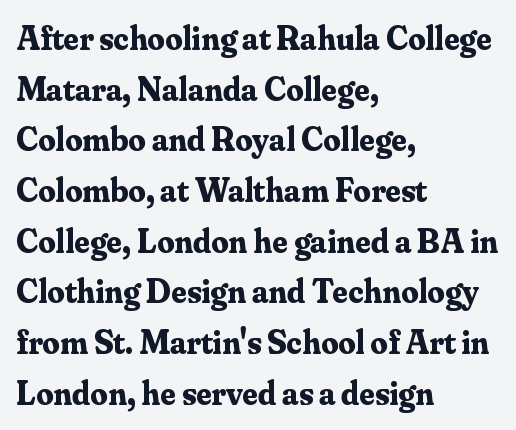
Q: Is the text bold? A: Yes.
Q: Is the text italic (slanted)? A: No, it is upright.
Q: Is the typeface a serif or a sans-serif typeface? A: Serif.
Q: Is the text underlined? A: No.
Q: How is the paragraph aligned? A: Left-aligned.
Q: Is the spacing between letters normal or unusually wide? A: Normal.
Q: Is the spacing between lines tight, normal or loose? A: Normal.
Q: Width (condensed, normal, or wide)? A: Normal.
Q: Stroke contrast? A: Medium.
Q: x-height? A: Small.
Q: Monospaced? A: No.
